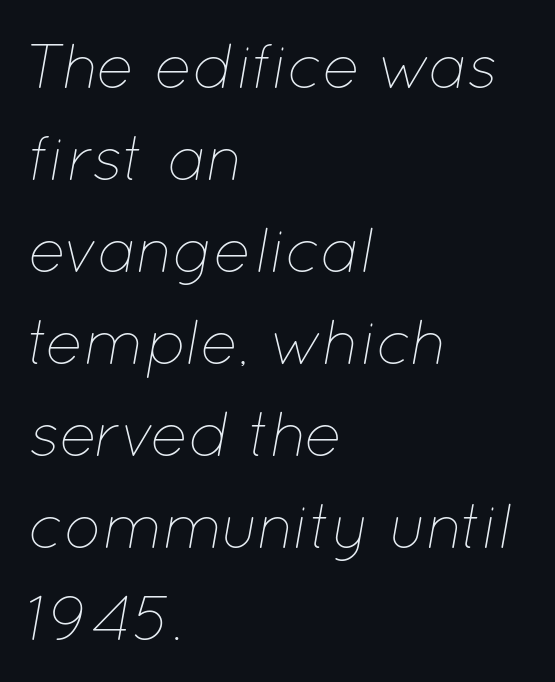
Q: Is the text bold? A: No.
Q: Is the text italic (slanted)? A: Yes, it leans right by about 12 degrees.
Q: Is the text underlined? A: No.
Q: How is the paragraph aligned? A: Left-aligned.
Q: Is the spacing between letters normal or unusually wide? A: Normal.
Q: Is the spacing between lines tight, normal or loose? A: Normal.
Q: Width (condensed, normal, or wide)? A: Normal.
Q: Stroke contrast? A: Low.
Q: x-height? A: Medium.
Q: Monospaced? A: No.
